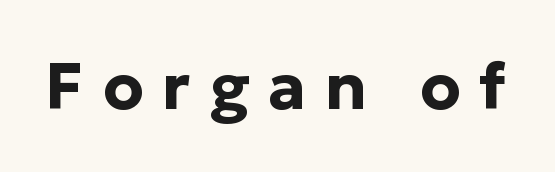
The baseline area is clear. Observe the absence of serifs on each vertical stroke in this sample. Tracking value appears strongly positive — letters spread wide. Ordinary non-slanted type is in use.
